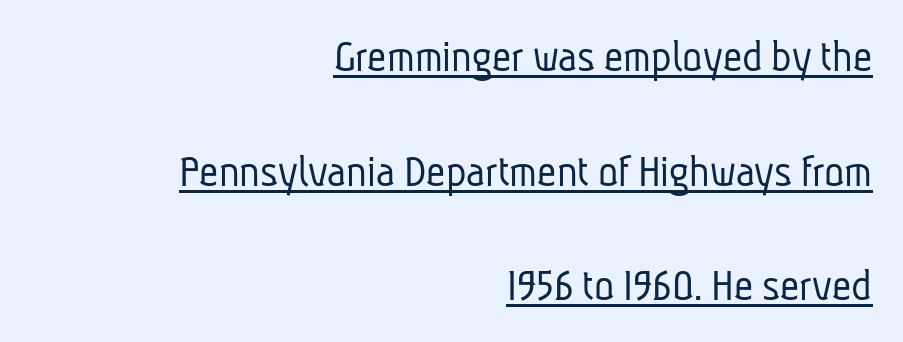
The image shows 47 px light, condensed sans-serif type; set right-aligned, loose line spacing (2.44x), normal letter spacing, underlined; low stroke contrast and a medium x-height.
